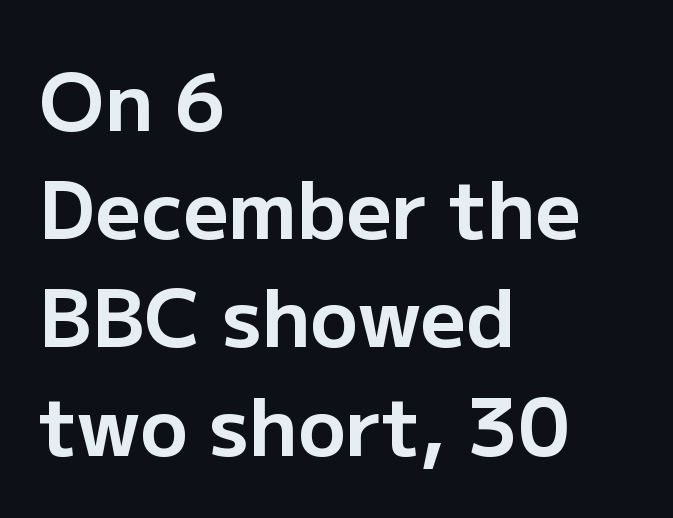
Q: Is the text bold? A: Yes.
Q: Is the text italic (slanted)? A: No, it is upright.
Q: Is the typeface a serif or a sans-serif typeface? A: Sans-serif.
Q: Is the text underlined? A: No.
Q: How is the paragraph aligned? A: Left-aligned.
Q: Is the spacing between letters normal or unusually wide? A: Normal.
Q: Is the spacing between lines tight, normal or loose? A: Normal.
Q: Width (condensed, normal, or wide)? A: Normal.
Q: Stroke contrast? A: Low.
Q: x-height? A: Medium.
Q: Monospaced? A: No.
